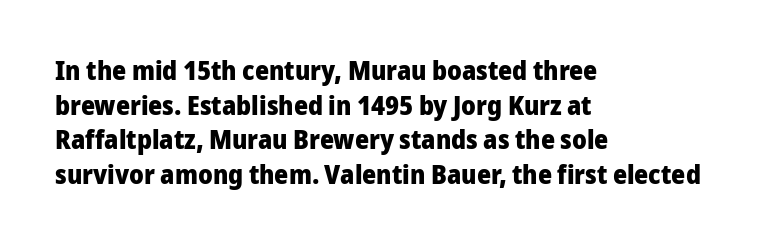
The image shows 27 px bold type, upright; set left-aligned, normal line spacing (1.28x), normal letter spacing, not underlined.
